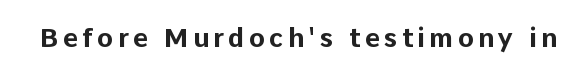
The image shows 26 px bold type, upright; set not underlined.
